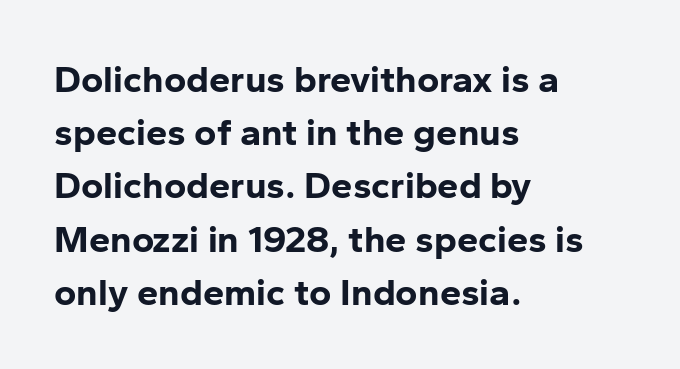
The image shows 38 px bold sans-serif type, upright; set left-aligned, normal line spacing (1.4x), normal letter spacing, not underlined; low stroke contrast and a medium x-height.
